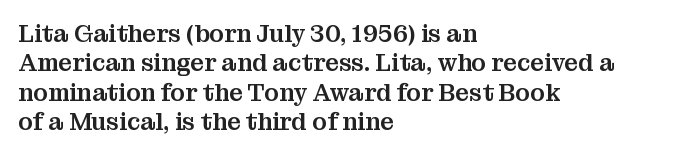
{"italic": "no", "underline": "no", "align": "left", "line_spacing_ratio": 1.22, "letter_spacing": "normal", "letter_spacing_em": 0.0, "glyph_px": 24}
